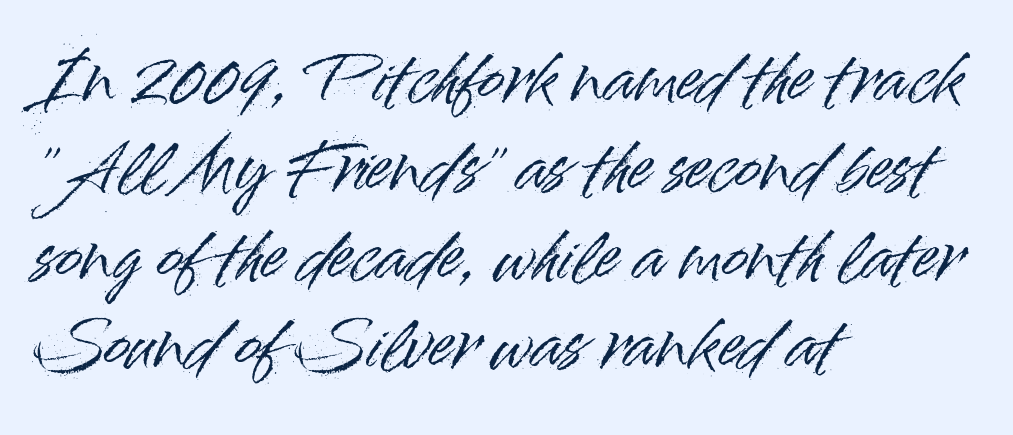
{"serif": "no", "width": "normal", "stroke_contrast": "high", "x_height": "small", "monospaced": "no", "underline": "no", "align": "left", "line_spacing": "normal", "line_spacing_ratio": 1.41, "letter_spacing": "normal", "letter_spacing_em": 0.0, "glyph_px": 63}
